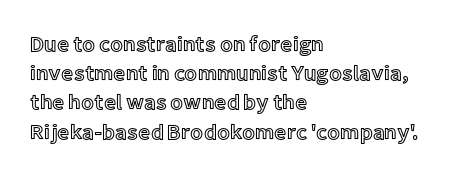
The image shows 21 px text type, upright; set left-aligned, normal line spacing (1.39x), normal letter spacing, not underlined.
